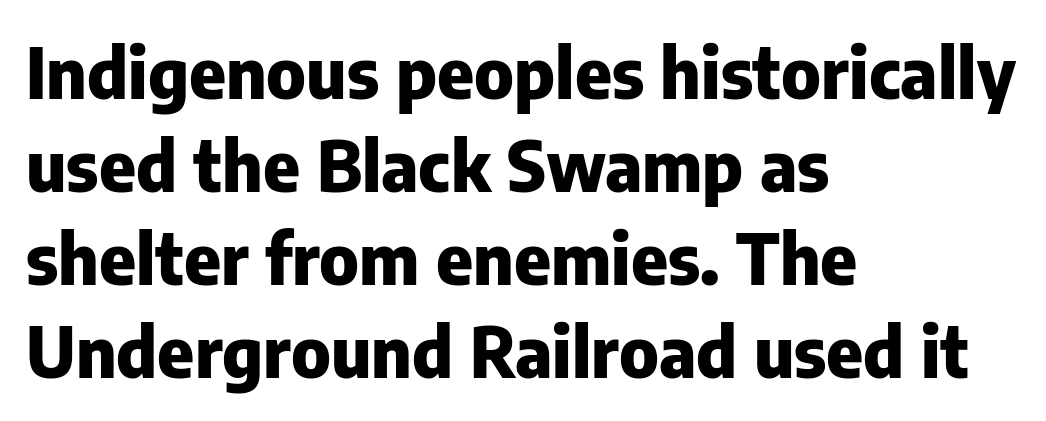
Q: Is the text bold? A: Yes.
Q: Is the text italic (slanted)? A: No, it is upright.
Q: Is the typeface a serif or a sans-serif typeface? A: Sans-serif.
Q: Is the text underlined? A: No.
Q: How is the paragraph aligned? A: Left-aligned.
Q: Is the spacing between letters normal or unusually wide? A: Normal.
Q: Is the spacing between lines tight, normal or loose? A: Normal.
Q: Width (condensed, normal, or wide)? A: Normal.
Q: Stroke contrast? A: Low.
Q: x-height? A: Medium.
Q: Monospaced? A: No.
